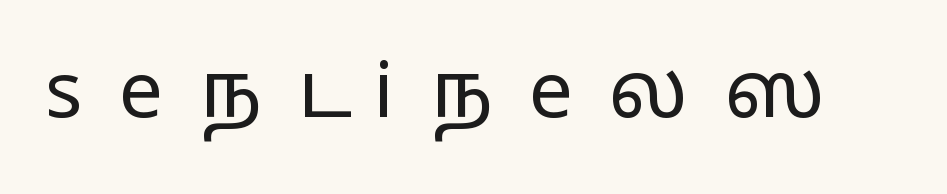
This reads as an unemphasized weight, regular at the heaviest. Clear beneath every line of the passage. Observe the absence of serifs on each vertical stroke in this sample. The rendering inserts visible extra space after every character.
